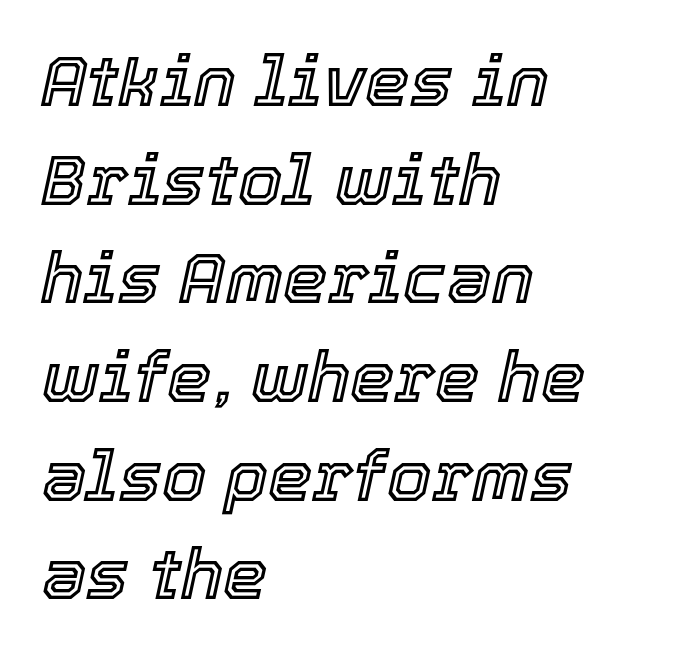
The image shows 71 px text type, italic (leaning right); set left-aligned, normal line spacing (1.39x), normal letter spacing, not underlined; a medium x-height.
